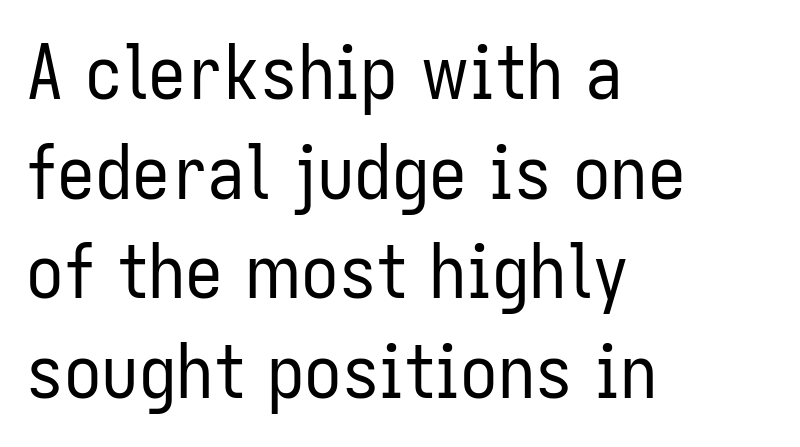
{"serif": "no", "italic": "no", "bold": "no", "weight": "regular", "width": "condensed", "stroke_contrast": "low", "x_height": "medium", "monospaced": "no", "underline": "no", "align": "left", "line_spacing": "normal", "line_spacing_ratio": 1.33, "letter_spacing": "normal", "letter_spacing_em": 0.0, "glyph_px": 75}
